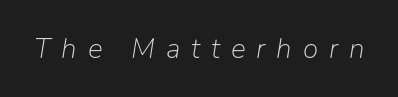
Q: Is the text bold? A: No.
Q: Is the text italic (slanted)? A: Yes, it leans right by about 9 degrees.
Q: Is the text underlined? A: No.
Q: Is the spacing between letters normal or unusually wide? A: Unusually wide.
Q: Width (condensed, normal, or wide)? A: Normal.
Q: Stroke contrast? A: Low.
Q: x-height? A: Medium.
Q: Monospaced? A: No.
